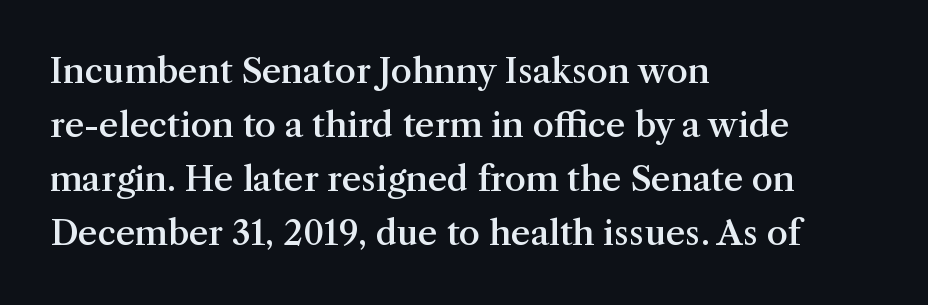
Q: Is the text bold? A: Semi-bold.
Q: Is the text italic (slanted)? A: No, it is upright.
Q: Is the typeface a serif or a sans-serif typeface? A: Serif.
Q: Is the text underlined? A: No.
Q: How is the paragraph aligned? A: Left-aligned.
Q: Is the spacing between letters normal or unusually wide? A: Normal.
Q: Is the spacing between lines tight, normal or loose? A: Normal.
Q: Width (condensed, normal, or wide)? A: Normal.
Q: Stroke contrast? A: Medium.
Q: x-height? A: Medium.
Q: Monospaced? A: No.
